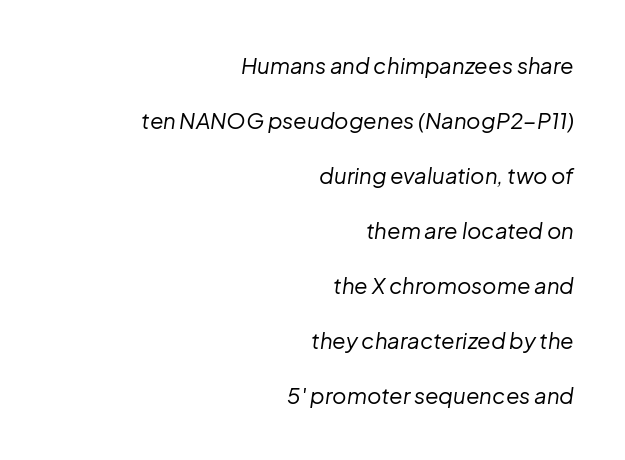
{"italic": "yes", "lean": "right", "slant_degrees": 8, "bold": "no", "underline": "no", "align": "right", "line_spacing": "loose", "line_spacing_ratio": 2.5, "letter_spacing": "normal", "letter_spacing_em": 0.0, "glyph_px": 22}
